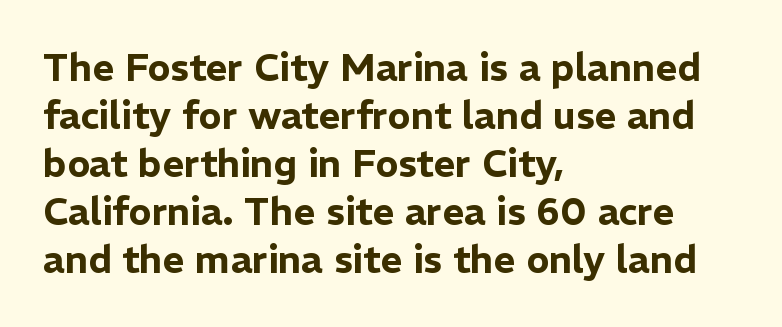
Q: Is the text italic (slanted)? A: No, it is upright.
Q: Is the typeface a serif or a sans-serif typeface? A: Sans-serif.
Q: Is the text underlined? A: No.
Q: How is the paragraph aligned? A: Left-aligned.
Q: Is the spacing between letters normal or unusually wide? A: Normal.
Q: Is the spacing between lines tight, normal or loose? A: Normal.
Q: Width (condensed, normal, or wide)? A: Normal.
Q: Stroke contrast? A: Low.
Q: x-height? A: Medium.
Q: Monospaced? A: No.
